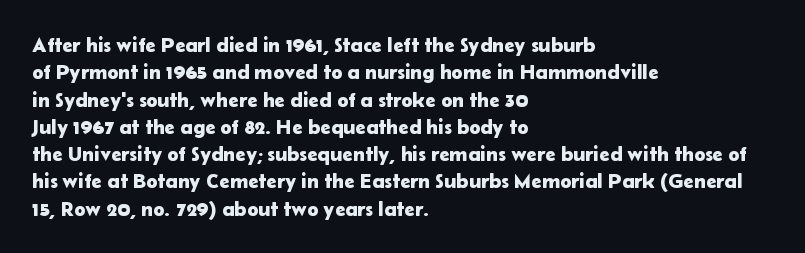
You could call the tracking neutral — neither tight nor loose. Honestly, there is no underline to notice here at all. This is roman type, the default non-slanted kind. Compared with a centered layout, this one pins lines to the left instead. Interline gaps are of average width in this sample.
